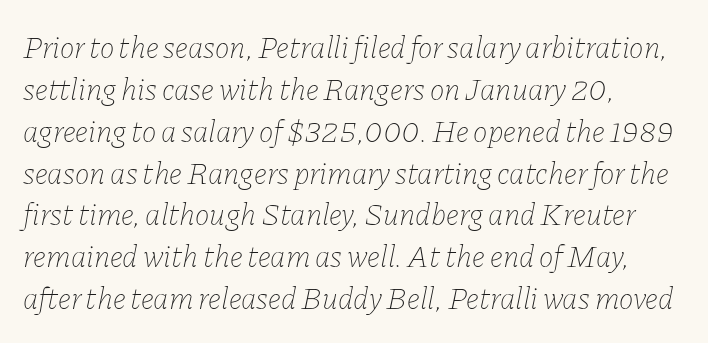
These glyphs show unthickened strokes, regular width or finer. Is this a fixed-width face? No — the glyphs have proportional, varying widths. Inter-character spacing is left at the font's built-in metrics. Compared with a centered layout, this one pins lines to the left instead. Anything drawn beneath the words? Only blank space. This is oblique type, the kind used for emphasis or titles.
